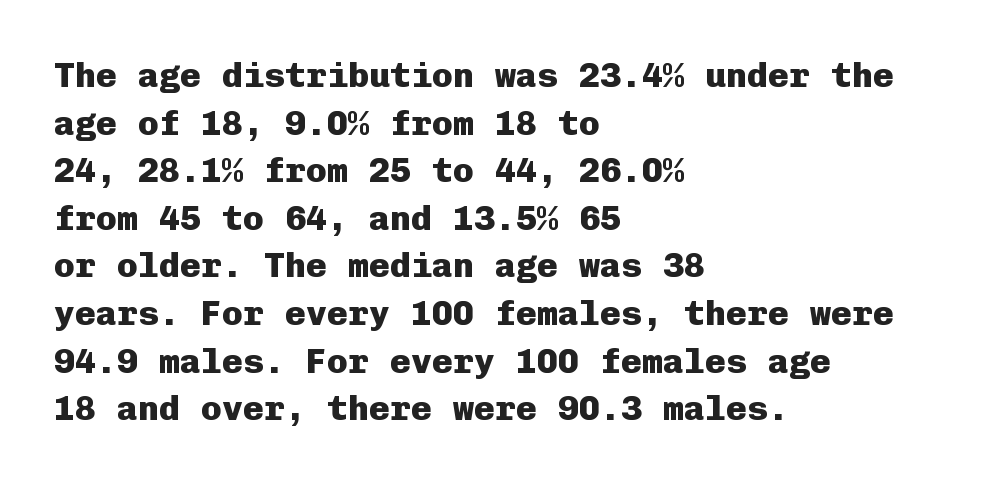
How are the letters spaced? Ordinarily, with no added tracking. A typesetter would call this monospace, since all characters share one set width. Examine the stroke ends and you'll find no serifs. Posture: upright roman. Line starts are locked; line ends wander.
